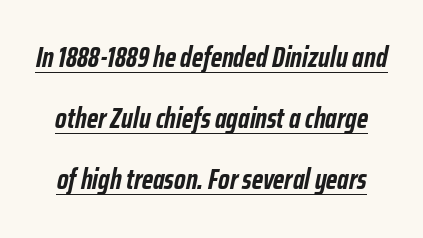
The image shows 28 px semibold, condensed type, italic (leaning right); set loose line spacing (2.18x), normal letter spacing, underlined; low stroke contrast and a medium x-height.
